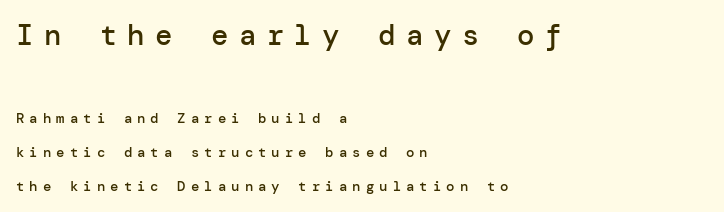
Q: Is the text bold? A: Semi-bold.
Q: Is the text italic (slanted)? A: No, it is upright.
Q: Is the typeface a serif or a sans-serif typeface? A: Sans-serif.
Q: Is the text underlined? A: No.
Q: How is the paragraph aligned? A: Left-aligned.
Q: Is the spacing between letters normal or unusually wide? A: Unusually wide.
Q: Is the spacing between lines tight, normal or loose? A: Loose.
Q: Which block of text is set in a larger size, the first (top) or the second (bottom)? A: The first (top) one.
Q: Width (condensed, normal, or wide)? A: Normal.
Q: Stroke contrast? A: Low.
Q: x-height? A: Medium.
